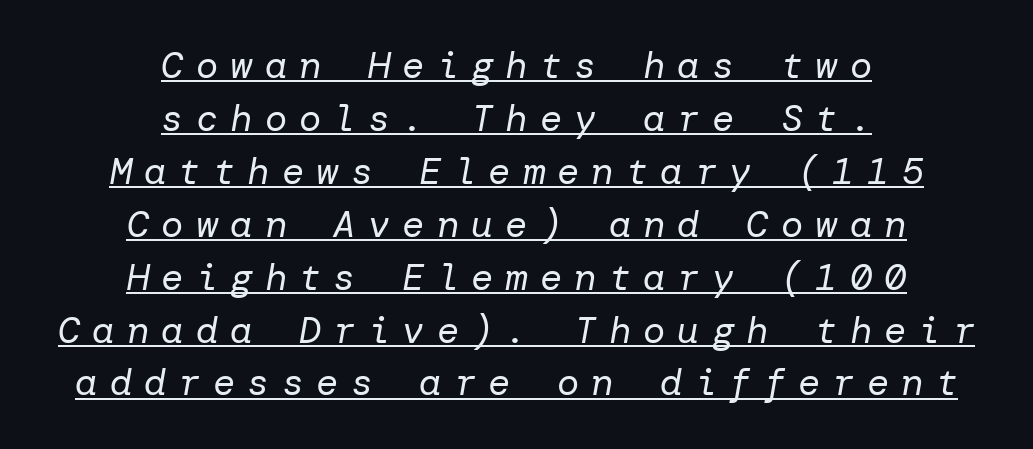
Each line of the rendering has a horizontal stroke beneath the glyphs. No heavy texture on the line: the type isn't bold. Inter-character spacing is expanded well beyond the font's built-in metrics. The vertical gap from one line to the next is medium. This sample uses an oblique cut, with every glyph tilted off the vertical.
